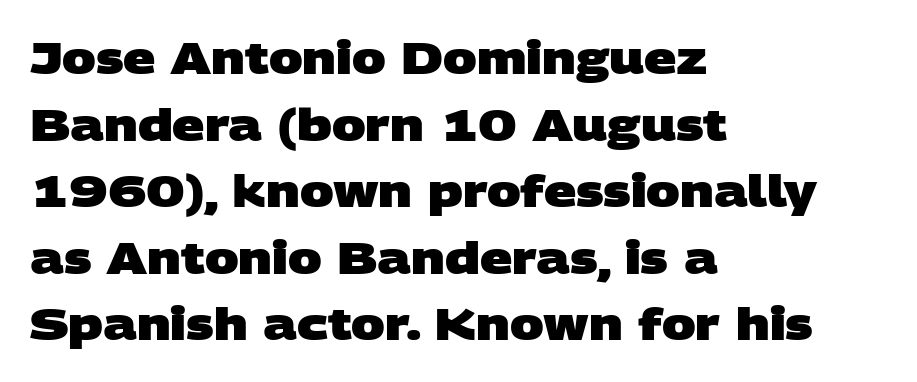
{"serif": "no", "bold": "yes", "weight": "heavy", "width": "wide", "stroke_contrast": "low", "x_height": "large", "monospaced": "no", "underline": "no", "align": "left", "line_spacing": "normal", "line_spacing_ratio": 1.48, "letter_spacing": "normal", "letter_spacing_em": 0.0, "glyph_px": 45}
